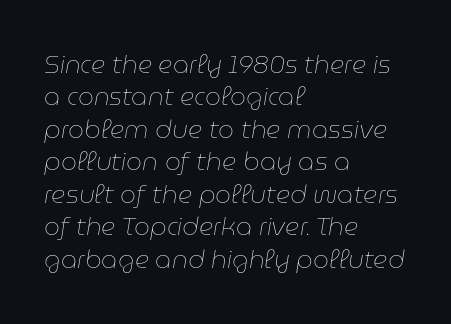
The image shows 25 px text type, italic (leaning right); set left-aligned, normal line spacing (1.3x), normal letter spacing, not underlined.
